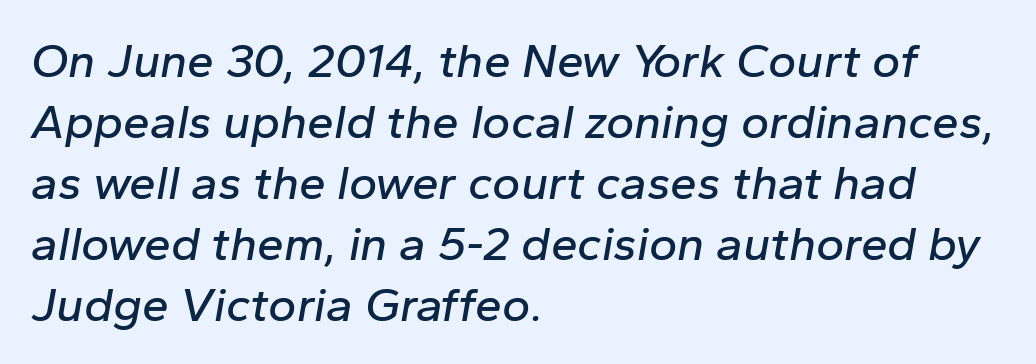
The image shows 48 px text type, italic (leaning right); set left-aligned, normal line spacing (1.27x), normal letter spacing, not underlined; low stroke contrast and a medium x-height.
